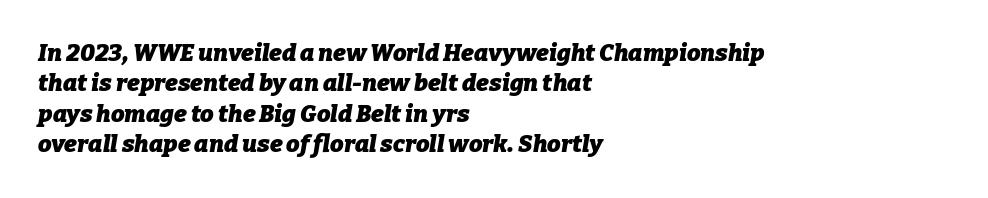
Regular leading. Italic: yes, the glyphs are oblique. Letters rest on an invisible, unmarked baseline. No extra tracking has been applied to these lines.
